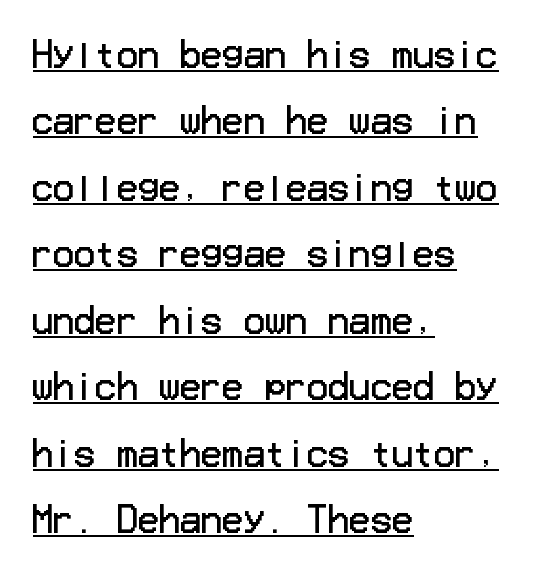
{"serif": "no", "italic": "no", "bold": "no", "weight": "regular", "width": "normal", "stroke_contrast": "low", "x_height": "medium", "underline": "yes", "align": "left", "line_spacing": "loose", "line_spacing_ratio": 1.9, "letter_spacing": "normal", "letter_spacing_em": 0.0, "glyph_px": 35}
